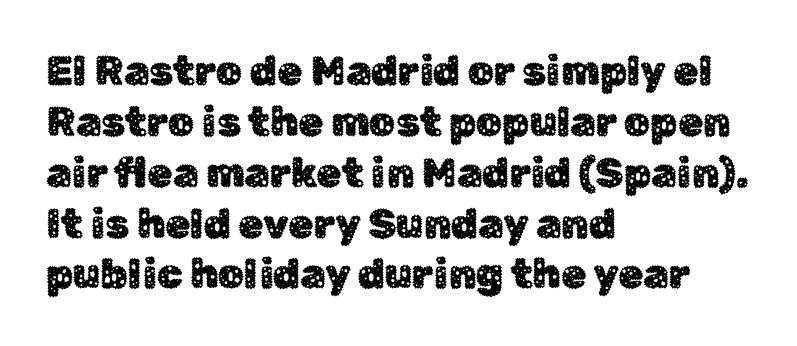
Q: Is the text italic (slanted)? A: No, it is upright.
Q: Is the typeface a serif or a sans-serif typeface? A: Sans-serif.
Q: Is the text underlined? A: No.
Q: How is the paragraph aligned? A: Left-aligned.
Q: Is the spacing between letters normal or unusually wide? A: Normal.
Q: Width (condensed, normal, or wide)? A: Normal.
Q: Stroke contrast? A: Low.
Q: x-height? A: Medium.
Q: Monospaced? A: No.
